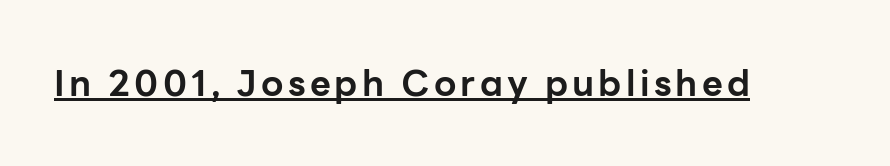
Q: Is the text bold? A: Yes.
Q: Is the text italic (slanted)? A: No, it is upright.
Q: Is the typeface a serif or a sans-serif typeface? A: Sans-serif.
Q: Is the text underlined? A: Yes.
Q: Width (condensed, normal, or wide)? A: Normal.
Q: Stroke contrast? A: Low.
Q: x-height? A: Medium.
Q: Monospaced? A: No.
